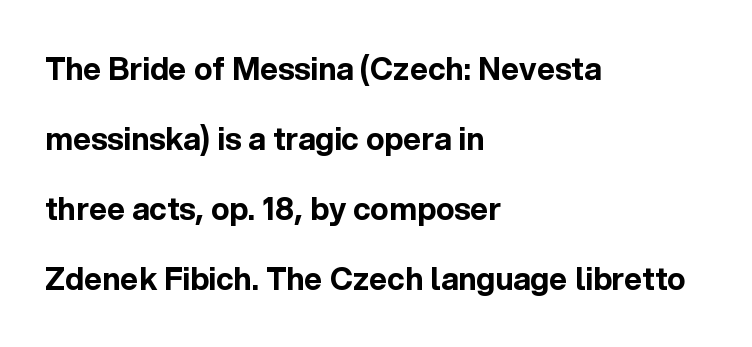
Compared with an ordinary text face, these strokes are far heavier — a full bold. Think of a printed novel: that variable character pitch is what you see here. The strip under each line holds only bare page. Does the type have serifs? No, each stem ends abruptly.
